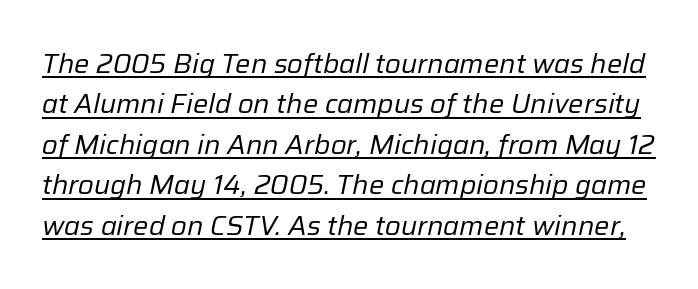
The typography opts for an oblique posture over an upright one. These characters rest on top of a visible drawn line. Tracking value appears to be zero — textbook default spacing. Summary of vertical rhythm: regular, with standard interline spacing. Is the stroke heavy? The answer is a plain regular-or-lighter.
